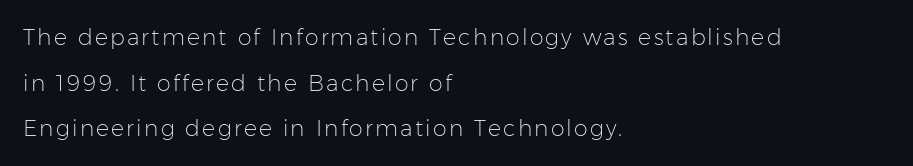
{"italic": "no", "bold": "no", "underline": "no", "align": "left", "line_spacing": "loose", "line_spacing_ratio": 2.07, "glyph_px": 22}
